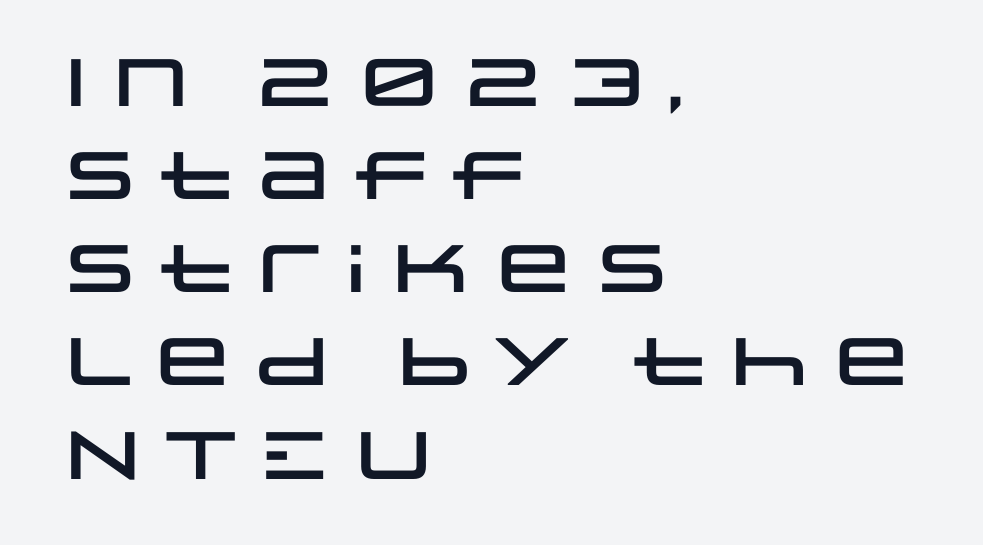
Q: Is the text italic (slanted)? A: No, it is upright.
Q: Is the typeface a serif or a sans-serif typeface? A: Sans-serif.
Q: Is the text underlined? A: No.
Q: How is the paragraph aligned? A: Left-aligned.
Q: Is the spacing between letters normal or unusually wide? A: Normal.
Q: Is the spacing between lines tight, normal or loose? A: Normal.
Q: Width (condensed, normal, or wide)? A: Wide.
Q: Stroke contrast? A: Low.
Q: x-height? A: Large.
Q: Monospaced? A: No.
